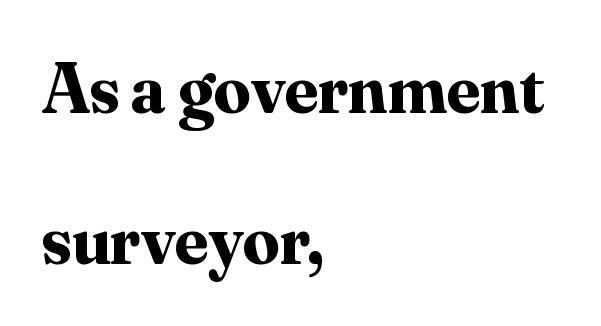
The image shows 72 px bold serif type, upright; set left-aligned, loose line spacing (2.1x), normal letter spacing, not underlined; medium stroke contrast and a small x-height.
